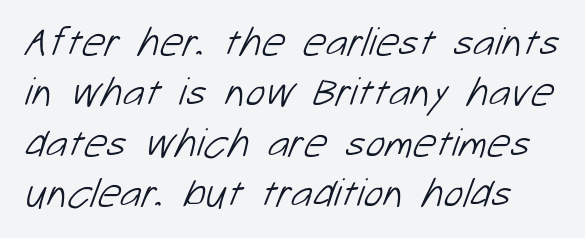
The horizontal fit of the characters is conventional and even. Is the stroke heavy? The answer is a plain regular-or-lighter. The lines in this sample share a left origin and differ only in where they stop. These lines are rendered in a variable-pitch font.
